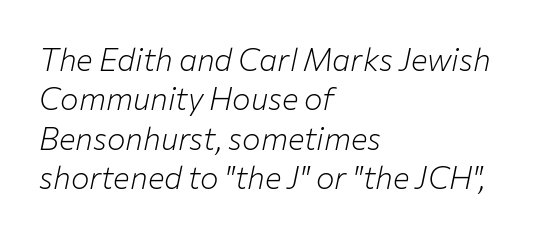
{"italic": "yes", "lean": "right", "slant_degrees": 12, "bold": "no", "weight": "light", "width": "normal", "stroke_contrast": "low", "x_height": "medium", "monospaced": "no", "underline": "no", "align": "left", "line_spacing": "normal", "line_spacing_ratio": 1.27, "letter_spacing": "normal", "letter_spacing_em": 0.0, "glyph_px": 31}
